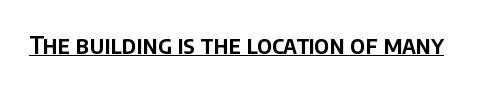
{"italic": "no", "underline": "yes", "letter_spacing": "normal", "letter_spacing_em": 0.0, "glyph_px": 24}
